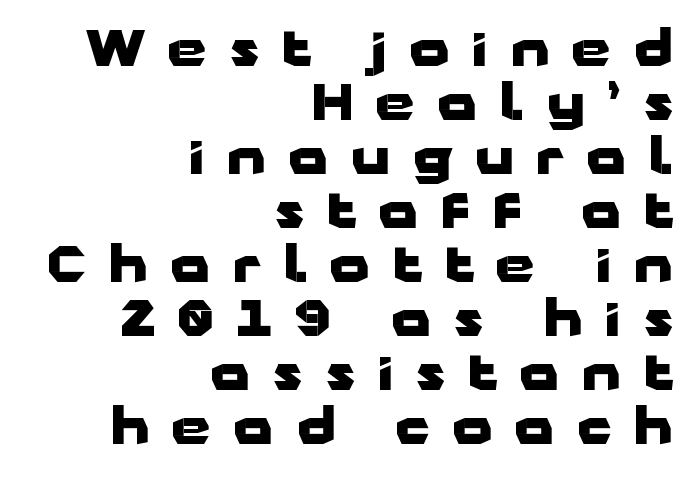
{"serif": "no", "italic": "no", "bold": "yes", "weight": "heavy", "width": "wide", "stroke_contrast": "low", "x_height": "medium", "monospaced": "no", "underline": "no", "align": "right", "line_spacing": "tight", "line_spacing_ratio": 1.08, "letter_spacing": "wide", "letter_spacing_em": 0.46, "glyph_px": 50}
